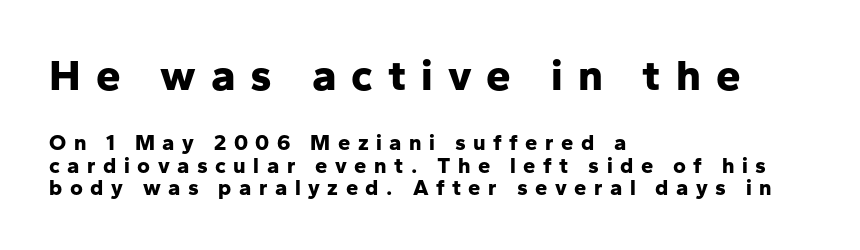
Q: Is the text bold? A: Yes.
Q: Is the text italic (slanted)? A: No, it is upright.
Q: Is the typeface a serif or a sans-serif typeface? A: Sans-serif.
Q: Is the text underlined? A: No.
Q: How is the paragraph aligned? A: Left-aligned.
Q: Is the spacing between letters normal or unusually wide? A: Unusually wide.
Q: Is the spacing between lines tight, normal or loose? A: Tight.
Q: Which block of text is set in a larger size, the first (top) or the second (bottom)? A: The first (top) one.
Q: Width (condensed, normal, or wide)? A: Normal.
Q: Stroke contrast? A: Low.
Q: x-height? A: Medium.
Q: Monospaced? A: No.
